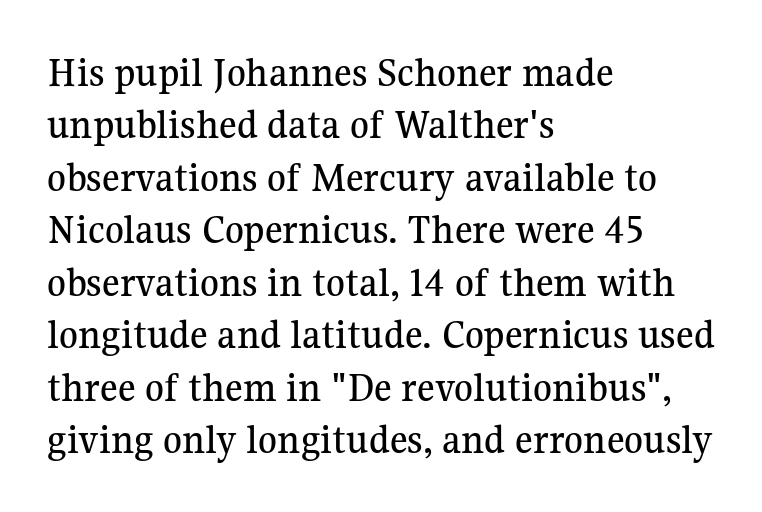
Q: Is the text italic (slanted)? A: No, it is upright.
Q: Is the typeface a serif or a sans-serif typeface? A: Serif.
Q: Is the text underlined? A: No.
Q: How is the paragraph aligned? A: Left-aligned.
Q: Is the spacing between letters normal or unusually wide? A: Normal.
Q: Width (condensed, normal, or wide)? A: Normal.
Q: Stroke contrast? A: Medium.
Q: x-height? A: Medium.
Q: Monospaced? A: No.
